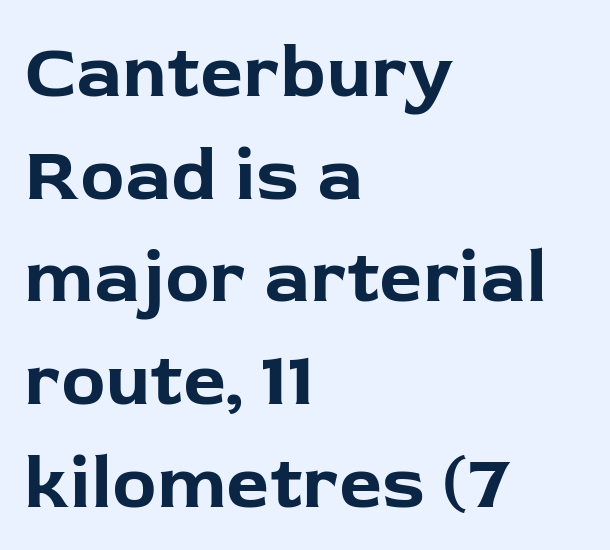
The image shows 75 px bold sans-serif type, upright; set left-aligned, normal line spacing (1.37x), normal letter spacing, not underlined; low stroke contrast and a medium x-height.
